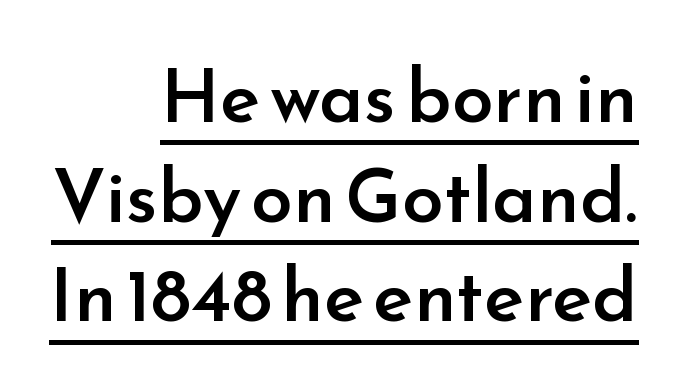
{"serif": "no", "italic": "no", "bold": "semi", "weight": "semibold", "width": "normal", "stroke_contrast": "low", "x_height": "small", "monospaced": "no", "underline": "yes", "align": "right", "line_spacing": "normal", "line_spacing_ratio": 1.33, "letter_spacing": "normal", "letter_spacing_em": 0.0, "glyph_px": 75}
